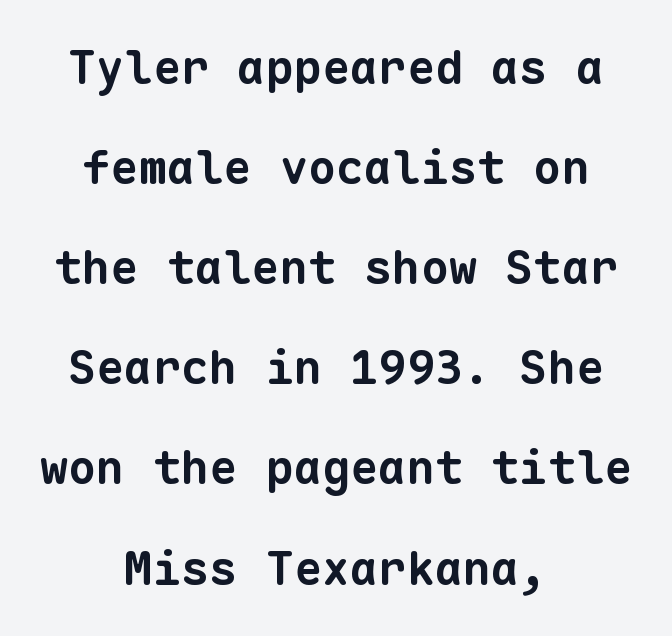
Q: Is the text bold? A: Yes.
Q: Is the typeface a serif or a sans-serif typeface? A: Sans-serif.
Q: Is the text underlined? A: No.
Q: How is the paragraph aligned? A: Centered.
Q: Is the spacing between letters normal or unusually wide? A: Normal.
Q: Is the spacing between lines tight, normal or loose? A: Loose.
Q: Width (condensed, normal, or wide)? A: Normal.
Q: Stroke contrast? A: Low.
Q: x-height? A: Medium.
Q: Monospaced? A: Yes.
